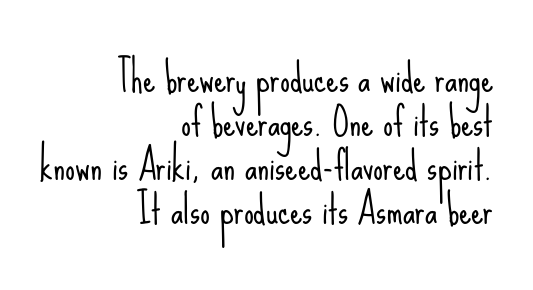
Short and long lines alike share a common ending point at right. Whoever set this chose condensed vertical rhythm over breathing room. Character widths vary here, with narrow letters taking less room than wide ones. Between one letter and the next there's only the usual sliver of space. Posture: straight, roman, zero tilt. The text was rendered using a sans face with plain stroke endings.
